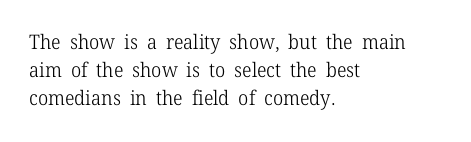
Nobody drew a line under any word here. When letters stand straight like this, we call the style roman or upright. The lines sit at an ordinary, default distance from one another. Summary of weight: not heavy and not bold.
